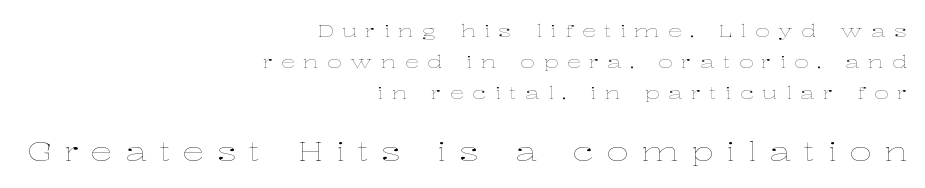
Beneath every word, the page is bare. A light-to-regular cut is what we see here. Which chunk is bigger? The second one — the bottom block dwarfs the top. Inter-character spacing is expanded well beyond the font's built-in metrics. In terms of posture, this sample is upright. Reading down the block, your eye finds every line finishing at a fixed right position.
